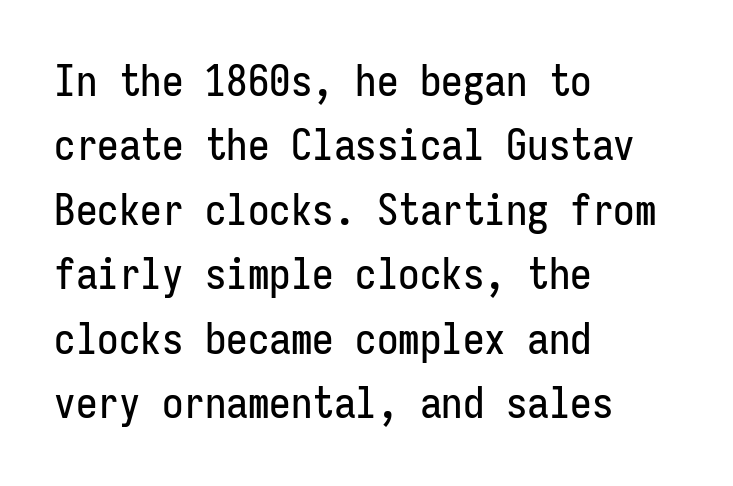
The image shows 43 px condensed sans-serif type, upright, monospaced; set left-aligned, normal line spacing (1.5x), normal letter spacing, not underlined; low stroke contrast and a medium x-height.
